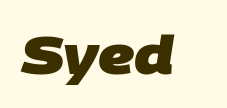
The image shows 53 px heavy sans-serif type; set normal letter spacing, not underlined; low stroke contrast and a large x-height.
